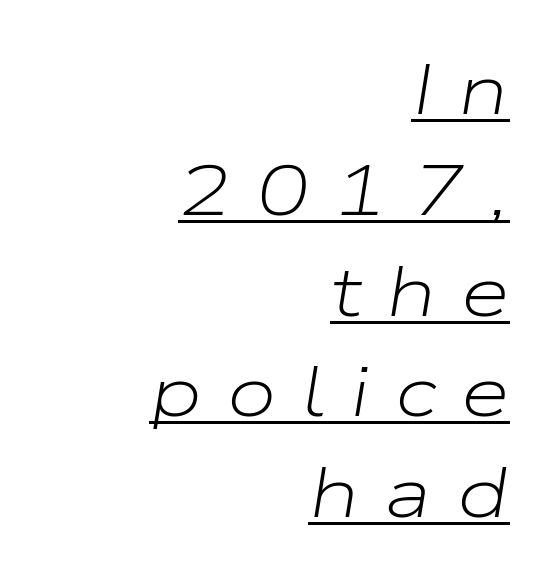
{"italic": "yes", "lean": "right", "slant_degrees": 9, "bold": "no", "weight": "light", "width": "wide", "stroke_contrast": "low", "x_height": "medium", "monospaced": "no", "underline": "yes", "align": "right", "line_spacing": "normal", "line_spacing_ratio": 1.42, "letter_spacing": "wide", "letter_spacing_em": 0.35, "glyph_px": 71}
